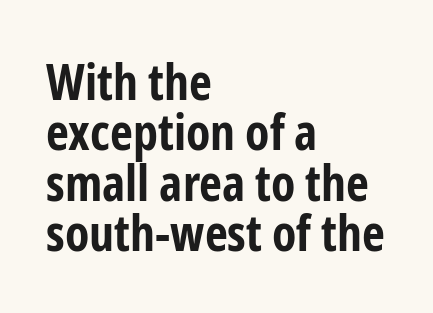
{"serif": "no", "italic": "no", "bold": "yes", "weight": "bold", "width": "condensed", "stroke_contrast": "low", "x_height": "medium", "monospaced": "no", "underline": "no", "align": "left", "line_spacing": "tight", "line_spacing_ratio": 1.01, "letter_spacing": "normal", "letter_spacing_em": 0.0, "glyph_px": 50}
